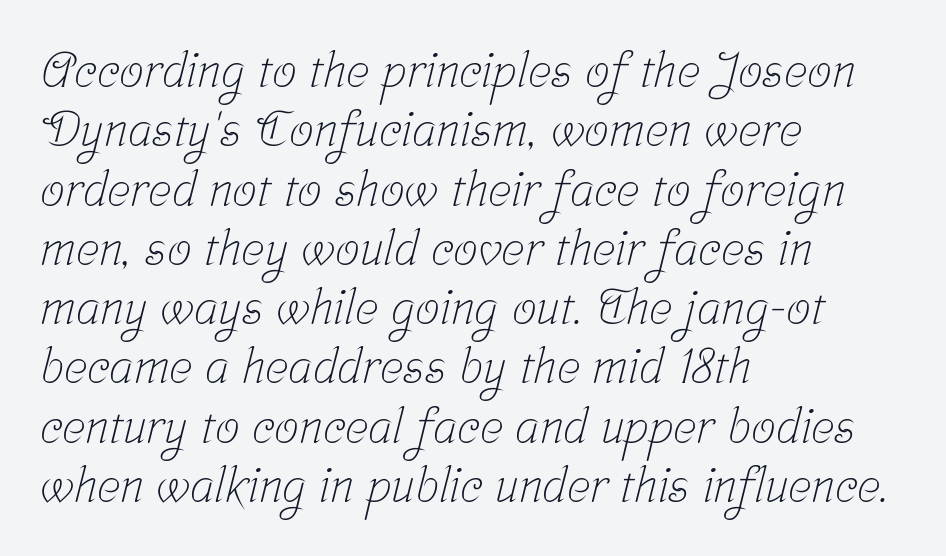
Q: Is the text bold? A: No.
Q: Is the typeface a serif or a sans-serif typeface? A: Serif.
Q: Is the text underlined? A: No.
Q: How is the paragraph aligned? A: Left-aligned.
Q: Is the spacing between letters normal or unusually wide? A: Normal.
Q: Width (condensed, normal, or wide)? A: Condensed.
Q: Stroke contrast? A: Low.
Q: x-height? A: Medium.
Q: Monospaced? A: No.
